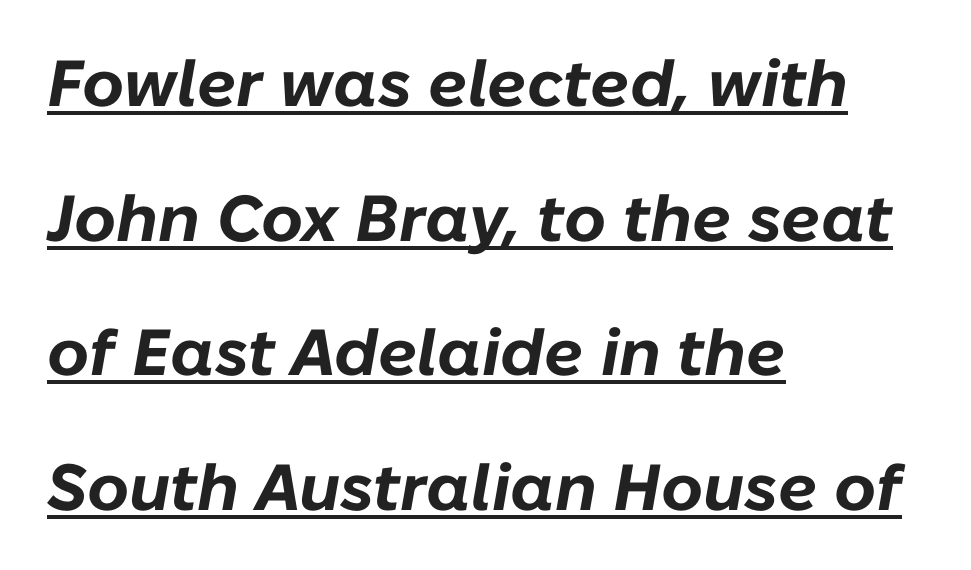
{"italic": "yes", "lean": "right", "slant_degrees": 10, "bold": "yes", "weight": "bold", "width": "normal", "stroke_contrast": "low", "x_height": "medium", "monospaced": "no", "underline": "yes", "align": "left", "line_spacing": "loose", "line_spacing_ratio": 2.07, "letter_spacing": "normal", "letter_spacing_em": 0.0, "glyph_px": 65}
